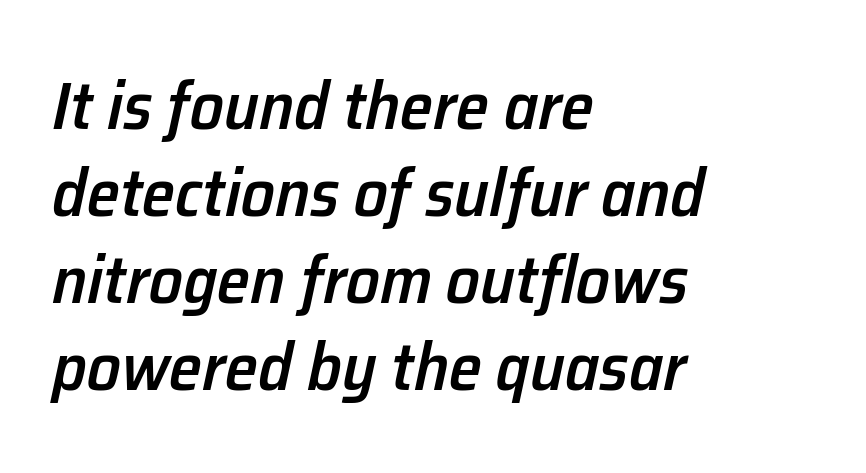
{"italic": "yes", "lean": "right", "slant_degrees": 12, "bold": "semi", "weight": "semibold", "width": "normal", "stroke_contrast": "low", "x_height": "medium", "monospaced": "no", "underline": "no", "align": "left", "line_spacing": "normal", "line_spacing_ratio": 1.3, "letter_spacing": "normal", "letter_spacing_em": 0.0, "glyph_px": 67}
